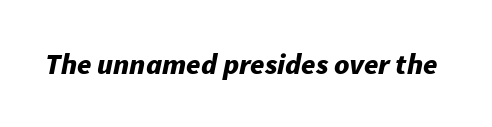
{"italic": "yes", "lean": "right", "slant_degrees": 11, "bold": "yes", "weight": "bold", "width": "normal", "stroke_contrast": "low", "x_height": "medium", "monospaced": "no", "underline": "no", "letter_spacing": "normal", "letter_spacing_em": 0.0, "glyph_px": 29}
